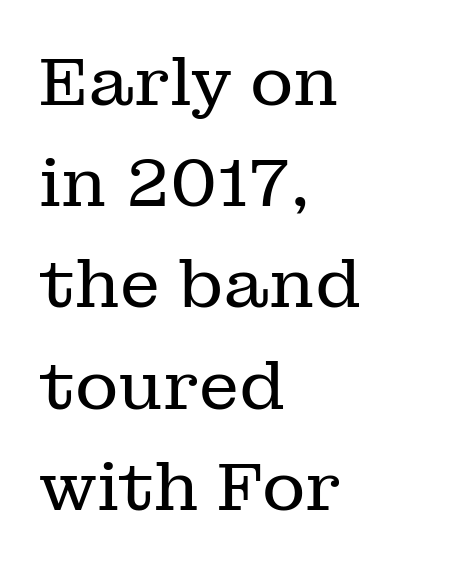
The image shows 67 px regular-weight serif type, upright; set left-aligned, normal line spacing (1.51x), normal letter spacing, not underlined; low stroke contrast and a medium x-height.
